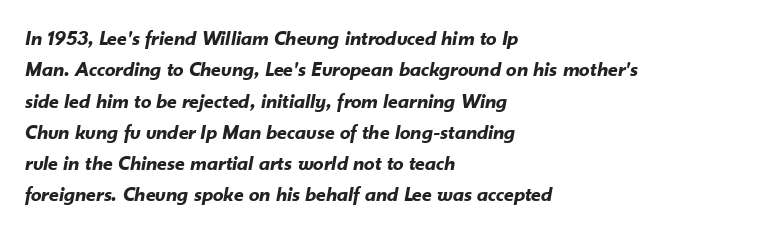
Q: Is the text bold? A: Yes.
Q: Is the text italic (slanted)? A: Yes, it leans right by about 10 degrees.
Q: Is the text underlined? A: No.
Q: How is the paragraph aligned? A: Left-aligned.
Q: Is the spacing between letters normal or unusually wide? A: Normal.
Q: Is the spacing between lines tight, normal or loose? A: Normal.
